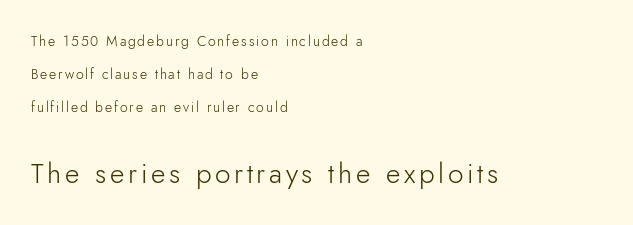
The composition opens small and finishes big. No chunkiness to these letters — they're not bold. Reading down the block, your eye returns to a fixed left position each line. Bare-footed words on every line.
